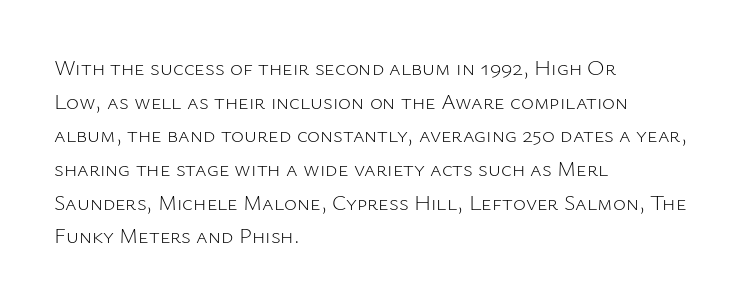
Q: Is the text bold? A: No.
Q: Is the text italic (slanted)? A: No, it is upright.
Q: Is the text underlined? A: No.
Q: How is the paragraph aligned? A: Left-aligned.
Q: Is the spacing between letters normal or unusually wide? A: Normal.
Q: Is the spacing between lines tight, normal or loose? A: Normal.
